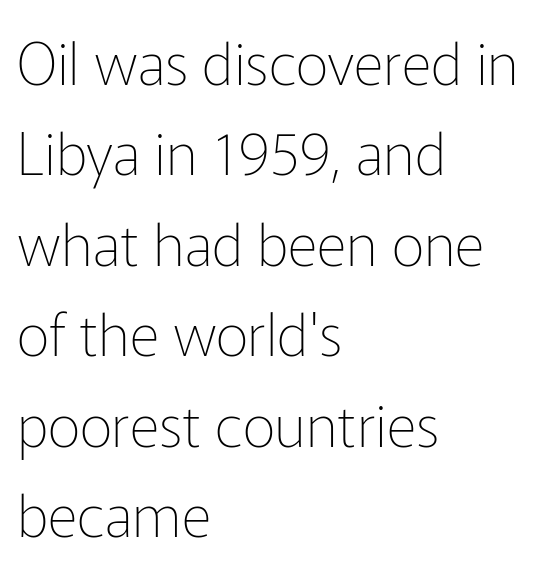
{"serif": "no", "italic": "no", "bold": "no", "weight": "thin", "width": "normal", "stroke_contrast": "low", "x_height": "medium", "monospaced": "no", "underline": "no", "align": "left", "line_spacing": "normal", "line_spacing_ratio": 1.56, "letter_spacing": "normal", "letter_spacing_em": 0.0, "glyph_px": 58}
